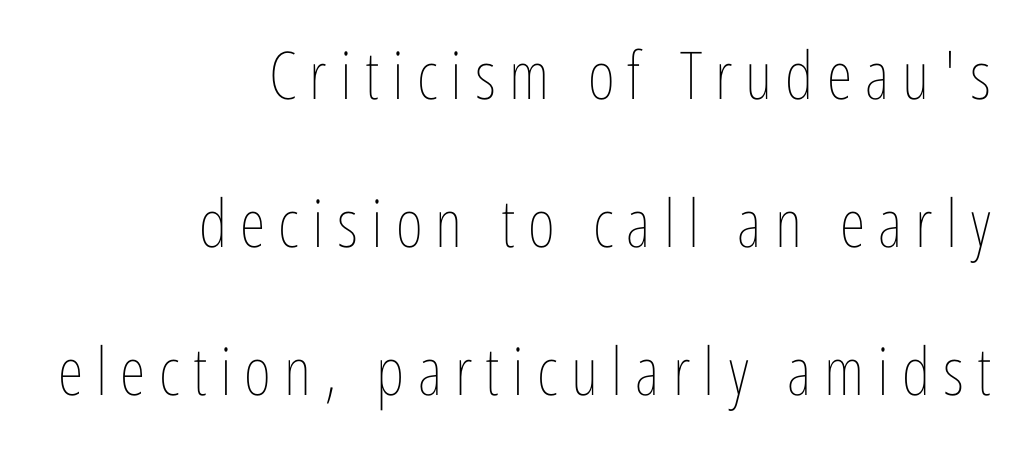
The face looks like a standard text weight, possibly lighter. Compared with typical body copy, the letter spacing here is much looser. Descenders hang freely into open space. The rendering anchors every line to the right-hand side. Tall strokes in this sample are plumb rather than angled.
